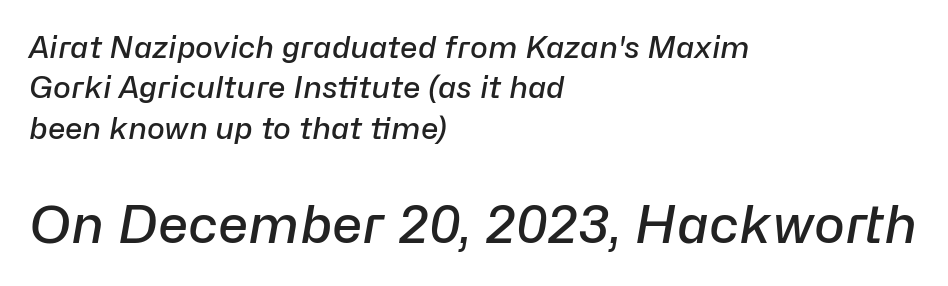
The image shows 52 px semibold type, italic (leaning right); set left-aligned, normal line spacing (1.35x), normal letter spacing, not underlined; the second (bottom) block is 1.73x larger; low stroke contrast and a medium x-height.
